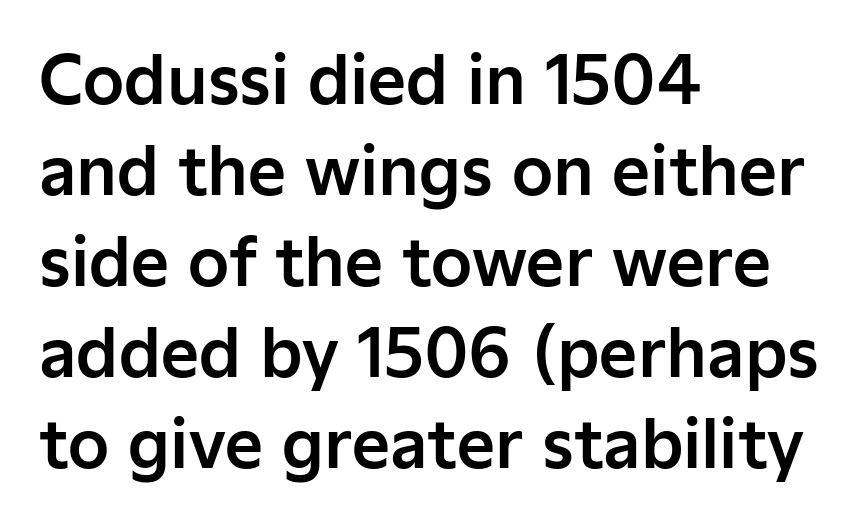
{"serif": "no", "italic": "no", "width": "normal", "stroke_contrast": "low", "x_height": "medium", "monospaced": "no", "underline": "no", "align": "left", "line_spacing": "normal", "line_spacing_ratio": 1.38, "letter_spacing": "normal", "letter_spacing_em": 0.0, "glyph_px": 66}
